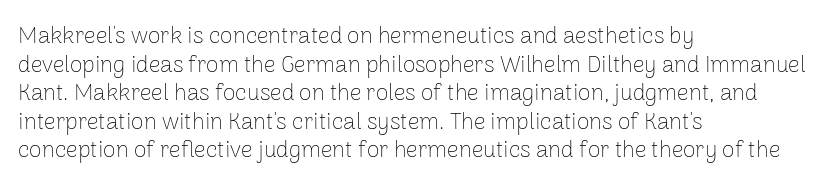
Q: Is the text bold? A: No.
Q: Is the text italic (slanted)? A: No, it is upright.
Q: Is the text underlined? A: No.
Q: How is the paragraph aligned? A: Left-aligned.
Q: Is the spacing between letters normal or unusually wide? A: Normal.
